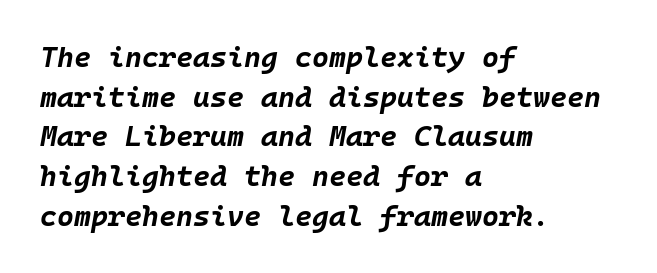
The image shows 29 px bold type, italic (leaning right), monospaced; set left-aligned, normal line spacing (1.37x), normal letter spacing, not underlined; low stroke contrast and a large x-height.
